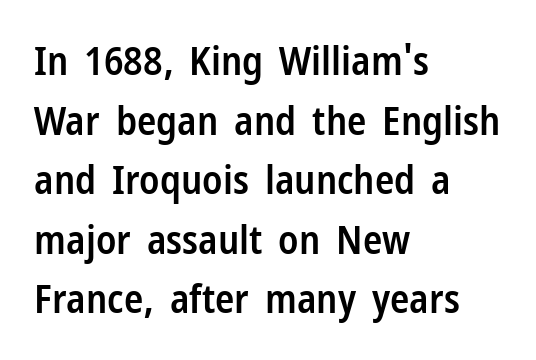
{"serif": "no", "italic": "no", "bold": "semi", "weight": "semibold", "width": "condensed", "stroke_contrast": "low", "x_height": "medium", "monospaced": "no", "underline": "no", "align": "left", "line_spacing": "normal", "line_spacing_ratio": 1.49, "letter_spacing": "normal", "letter_spacing_em": 0.0, "glyph_px": 40}
